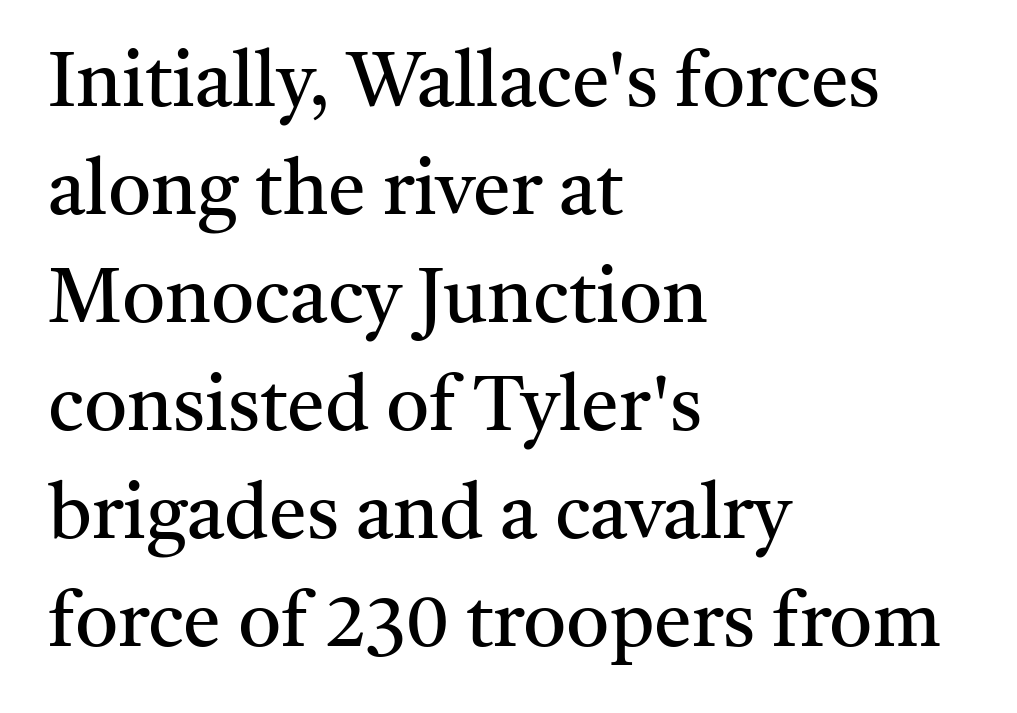
Q: Is the text bold? A: No.
Q: Is the text italic (slanted)? A: No, it is upright.
Q: Is the typeface a serif or a sans-serif typeface? A: Serif.
Q: Is the text underlined? A: No.
Q: How is the paragraph aligned? A: Left-aligned.
Q: Is the spacing between letters normal or unusually wide? A: Normal.
Q: Is the spacing between lines tight, normal or loose? A: Normal.
Q: Width (condensed, normal, or wide)? A: Normal.
Q: Stroke contrast? A: Medium.
Q: x-height? A: Medium.
Q: Monospaced? A: No.
